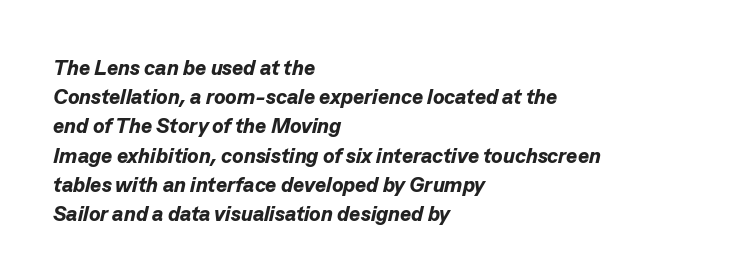
The image shows 21 px bold type, italic (leaning right); set left-aligned, normal line spacing (1.39x), normal letter spacing, not underlined.
